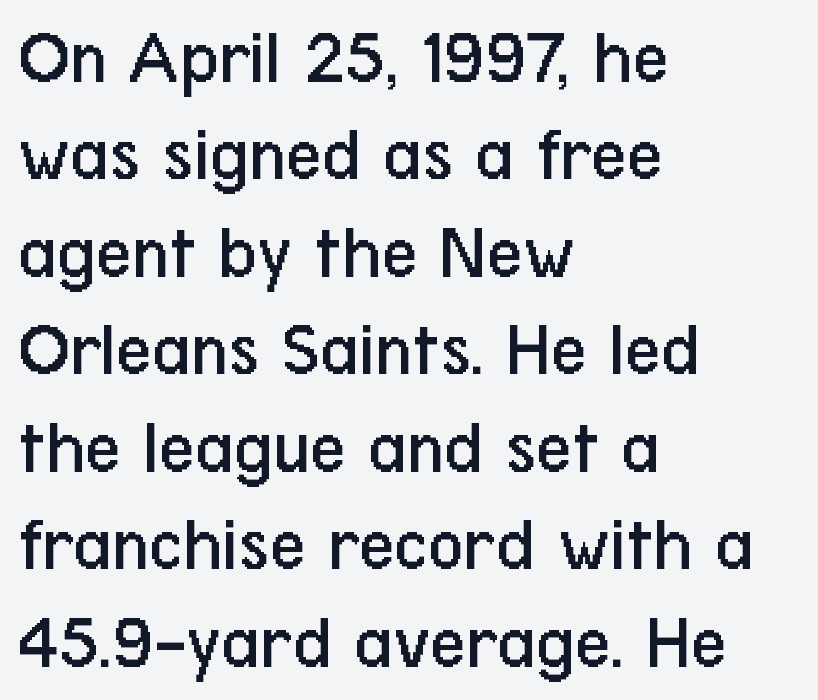
{"serif": "no", "italic": "no", "bold": "no", "weight": "regular", "width": "condensed", "stroke_contrast": "low", "x_height": "medium", "monospaced": "no", "underline": "no", "align": "left", "line_spacing": "normal", "line_spacing_ratio": 1.25, "letter_spacing": "normal", "letter_spacing_em": 0.0, "glyph_px": 78}
